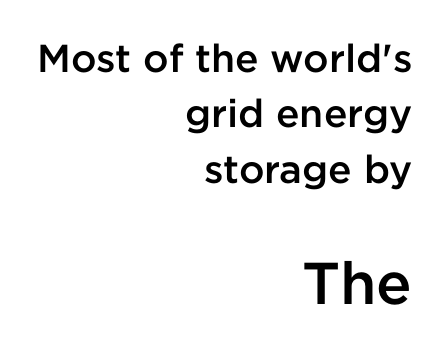
Character widths vary here, with narrow letters taking less room than wide ones. Is there any slant? The stems are plumb. Spacing between characters is what you'd get straight out of the box. This rendering uses right alignment, leaving the left contour irregular. No feet cap the strokes, marking this as sans-serif type.
